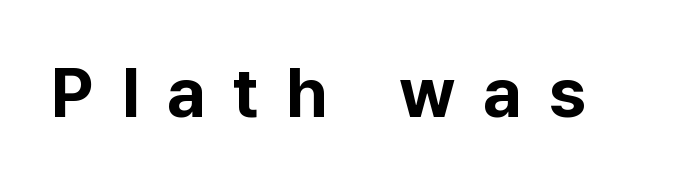
The passage shown is not underscored anywhere. A typesetter would call this proportional, since set widths differ per character. Look at the bottom of the vertical strokes: they stop flat, with no serifs. This is roman type, the default non-slanted kind. Weight: bold.
